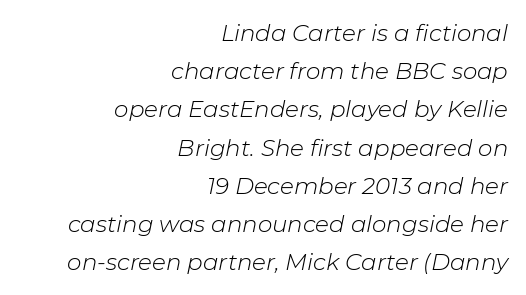
{"italic": "yes", "lean": "right", "slant_degrees": 11, "bold": "no", "underline": "no", "align": "right", "line_spacing": "normal", "line_spacing_ratio": 1.66, "letter_spacing": "normal", "letter_spacing_em": 0.0, "glyph_px": 23}
